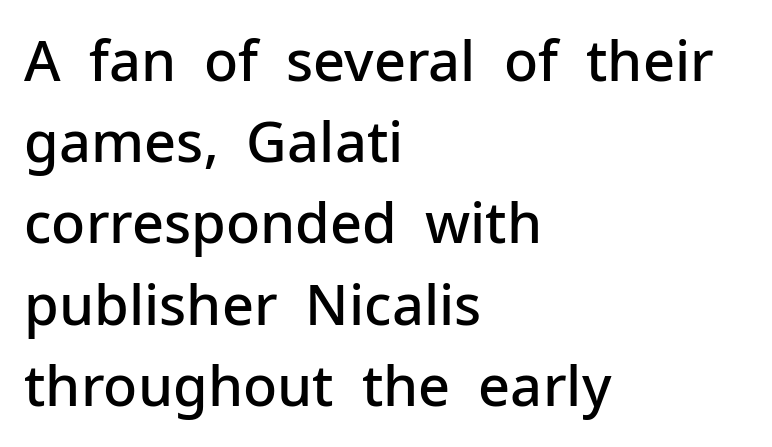
The image shows 56 px semibold sans-serif type, upright; set left-aligned, normal line spacing (1.45x), normal letter spacing, not underlined; low stroke contrast and a medium x-height.
